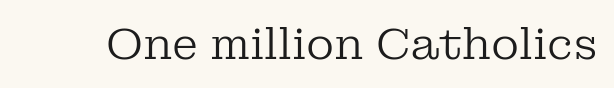
Q: Is the text bold? A: No.
Q: Is the text italic (slanted)? A: No, it is upright.
Q: Is the typeface a serif or a sans-serif typeface? A: Serif.
Q: Is the text underlined? A: No.
Q: Is the spacing between letters normal or unusually wide? A: Normal.
Q: Width (condensed, normal, or wide)? A: Normal.
Q: Stroke contrast? A: Low.
Q: x-height? A: Medium.
Q: Monospaced? A: No.
